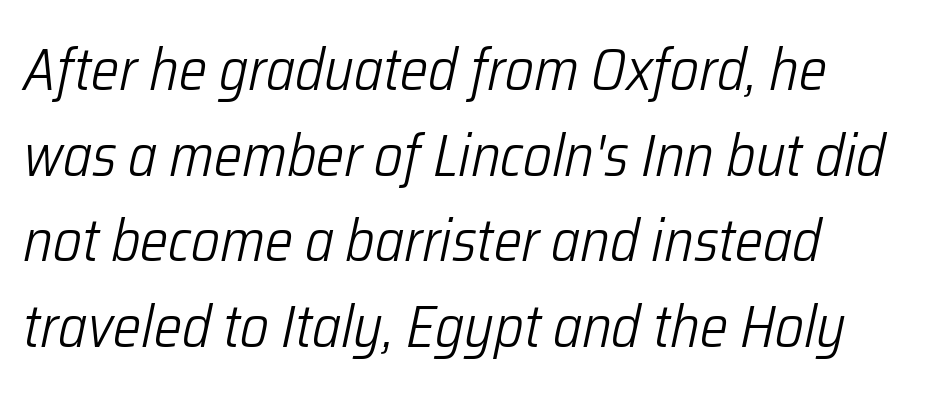
The image shows 59 px light, condensed type, italic (leaning right); set normal line spacing (1.45x), normal letter spacing, not underlined; low stroke contrast and a medium x-height.
